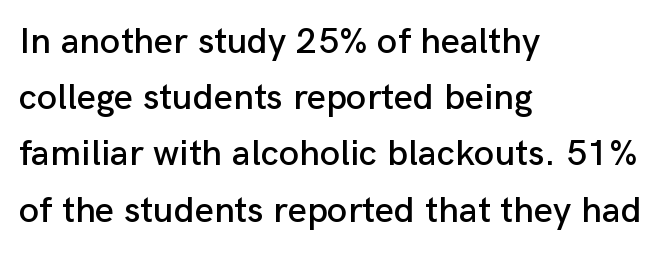
The image shows 37 px sans-serif type, upright; set left-aligned, normal line spacing (1.52x), normal letter spacing, not underlined; low stroke contrast and a medium x-height.
